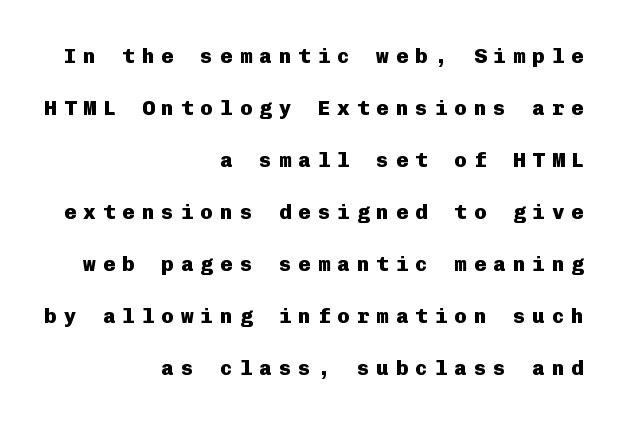
Q: Is the text bold? A: Yes.
Q: Is the text italic (slanted)? A: No, it is upright.
Q: Is the text underlined? A: No.
Q: How is the paragraph aligned? A: Right-aligned.
Q: Is the spacing between letters normal or unusually wide? A: Unusually wide.
Q: Is the spacing between lines tight, normal or loose? A: Loose.
